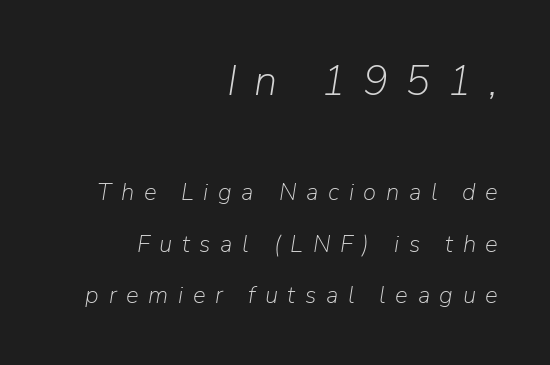
Display-style spreading of the glyphs; the letterfit is very open. The rendering uses a large line-height, opening up the rows. These lines are set flush right with a ragged left edge. Which chunk is bigger? The first one — the top block dwarfs the bottom. A quiet, ordinary-to-light weight characterises the typeface.
